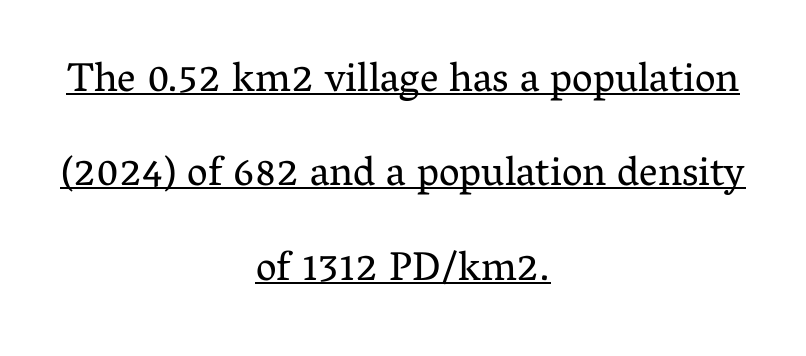
The specimen reads as upright at a glance. To sum up the face: it has serifs. Reading down the column, the eye jumps a long way to each next line. The font is comparable to plain body text, perhaps lighter. These characters rest on top of a visible drawn line.
